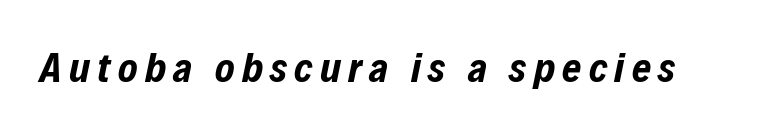
Q: Is the text bold? A: Yes.
Q: Is the text italic (slanted)? A: Yes, it leans right by about 12 degrees.
Q: Is the text underlined? A: No.
Q: Width (condensed, normal, or wide)? A: Condensed.
Q: Stroke contrast? A: Low.
Q: x-height? A: Medium.
Q: Monospaced? A: No.
